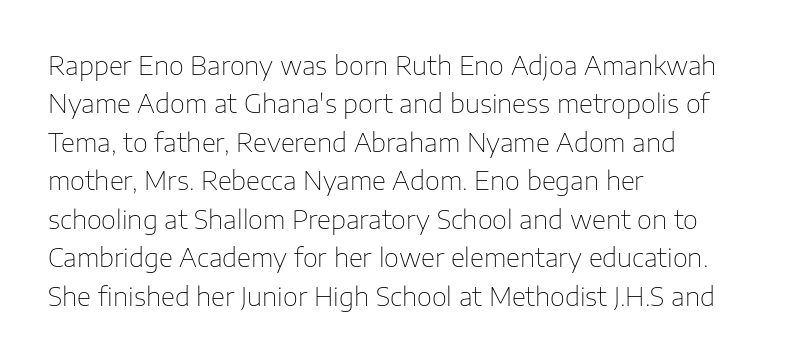
{"italic": "no", "bold": "no", "underline": "no", "align": "left", "line_spacing": "normal", "line_spacing_ratio": 1.48, "letter_spacing": "normal", "letter_spacing_em": 0.0, "glyph_px": 26}
